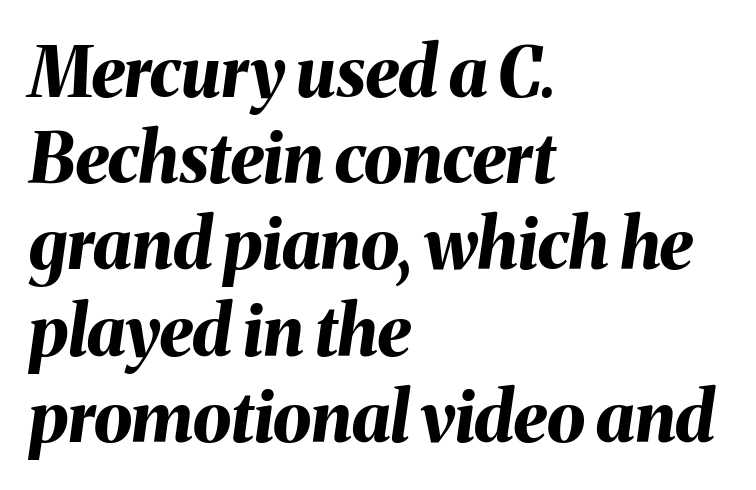
Q: Is the text bold? A: Yes.
Q: Is the text italic (slanted)? A: Yes, it leans right by about 8 degrees.
Q: Is the text underlined? A: No.
Q: How is the paragraph aligned? A: Left-aligned.
Q: Is the spacing between letters normal or unusually wide? A: Normal.
Q: Is the spacing between lines tight, normal or loose? A: Normal.
Q: Width (condensed, normal, or wide)? A: Normal.
Q: Stroke contrast? A: Medium.
Q: x-height? A: Medium.
Q: Monospaced? A: No.
